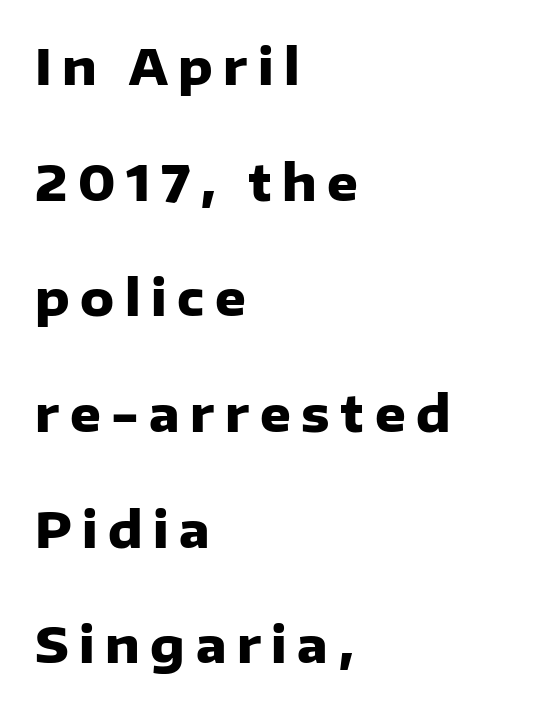
The image shows 48 px heavy sans-serif type, upright; set left-aligned, loose line spacing (2.41x), unusually wide letter spacing (+0.22 em), not underlined; low stroke contrast and a medium x-height.
